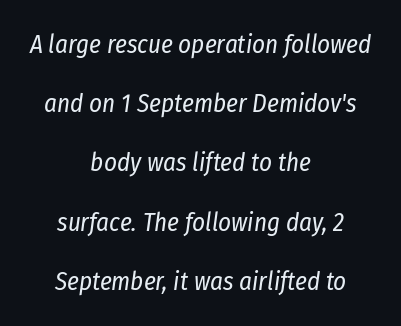
The image shows 25 px text type, italic (leaning right); set centered, loose line spacing (2.37x), normal letter spacing, not underlined.
